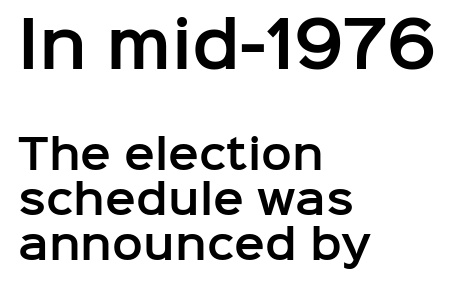
If you drew a line through each stem, it would be perfectly vertical. The paragraph has a hard left edge and a soft right edge. A typesetter would call this proportional, since set widths differ per character. Large over small — that's the arrangement of the two blocks here. Type style note: lacks serifs.
